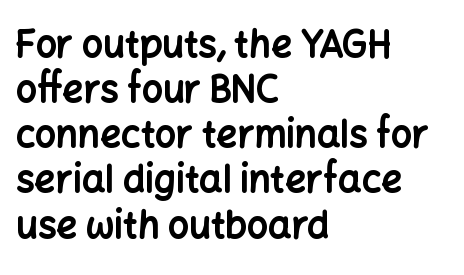
This rendering uses left alignment, leaving the right contour irregular. A typesetter would call this zero additional tracking. The letters stand upright; this is a roman face. Proportional: the letters do not fall into vertical columns.
